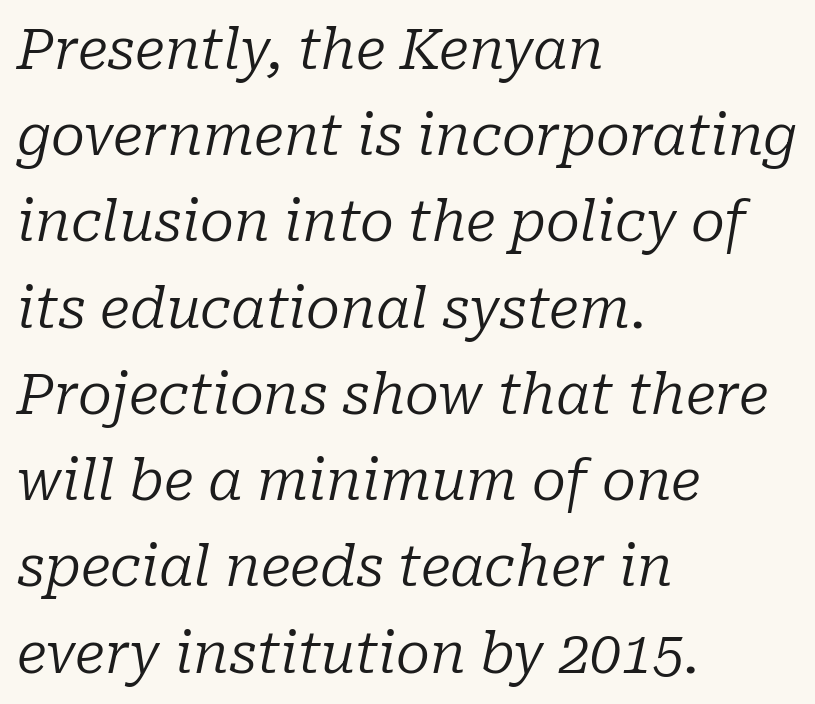
The space directly below the letters is spotless. The letters advance in unequal steps, a hallmark of proportional type. Slant detected: the letters are inclined. No extra tracking has been applied to these lines. Regarding leading, the lines here are spaced in the standard way.
